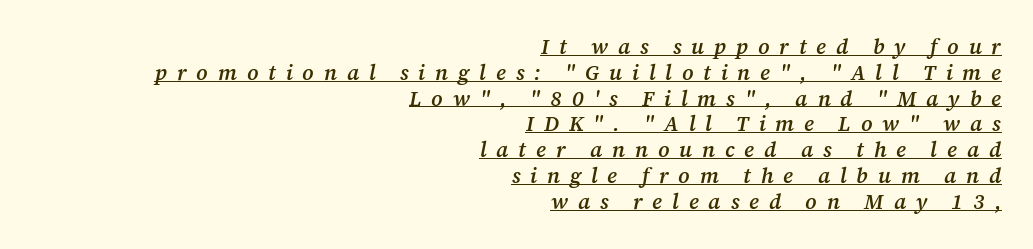
Q: Is the text bold? A: Semi-bold.
Q: Is the text italic (slanted)? A: Yes, it leans right by about 12 degrees.
Q: Is the text underlined? A: Yes.
Q: How is the paragraph aligned? A: Right-aligned.
Q: Is the spacing between letters normal or unusually wide? A: Unusually wide.
